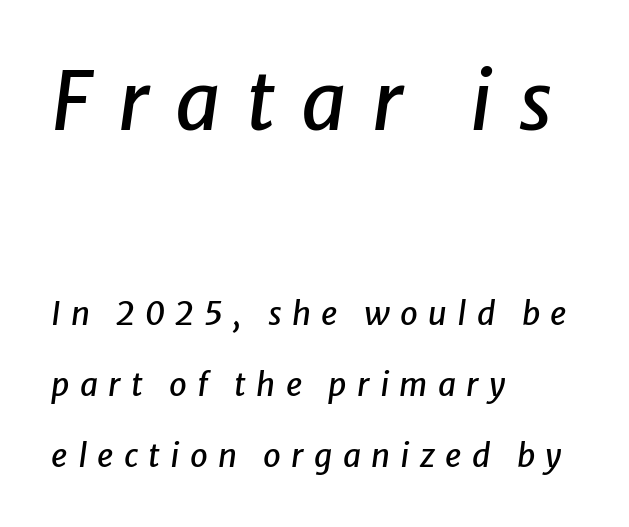
{"italic": "yes", "lean": "right", "slant_degrees": 8, "width": "normal", "stroke_contrast": "low", "x_height": "medium", "monospaced": "no", "underline": "no", "align": "left", "line_spacing": "loose", "line_spacing_ratio": 2.22, "letter_spacing": "wide", "letter_spacing_em": 0.32, "larger_block": "first", "size_ratio": 2.5, "glyph_px": 80}
